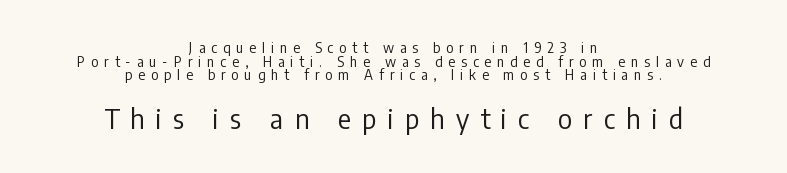
Compared with typical paragraphs, the rows here are closer together. Characters follow at a spacing far wider than the type designer built in. Character size in the trailing block exceeds that of the leading block. These lines stack symmetrically, like a column narrowing and widening about its center.
